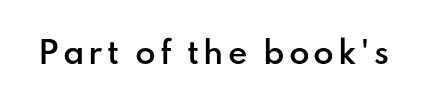
The image shows 30 px semibold sans-serif type, upright; set not underlined; low stroke contrast and a small x-height.
